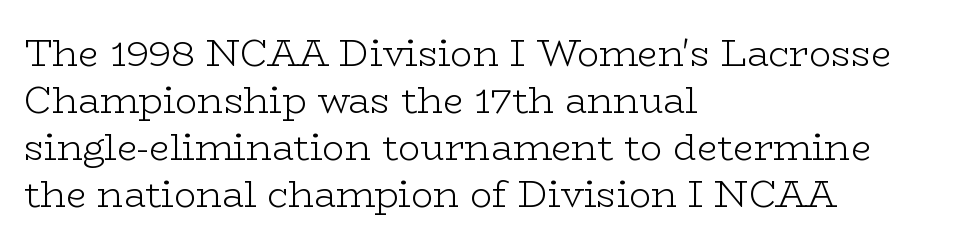
The image shows 37 px light, wide serif type, upright; set left-aligned, normal line spacing (1.27x), normal letter spacing, not underlined; low stroke contrast and a medium x-height.
